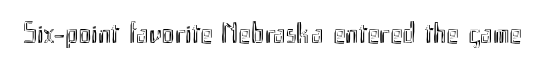
Anything drawn beneath the words? Only blank space. This sample has the flowing, uneven cadence of proportional lettering. Characters remain perfectly vertical along every line. Between one letter and the next there's only the usual sliver of space.
